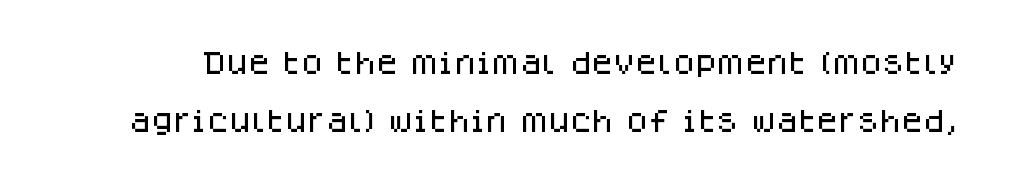
{"italic": "no", "underline": "no", "line_spacing": "loose", "line_spacing_ratio": 2.31, "letter_spacing": "normal", "letter_spacing_em": 0.0, "glyph_px": 25}
